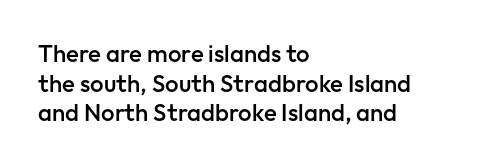
The image shows 24 px text type, upright; set left-aligned, line spacing 1.23x, normal letter spacing, not underlined.
